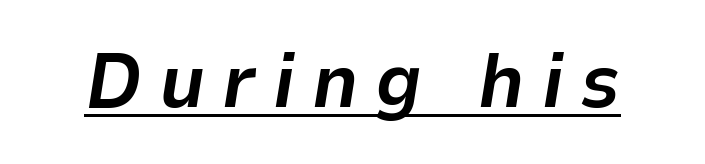
These lines carry a lot of weight — the face is fully bold. The letters advance in unequal steps, a hallmark of proportional type. This sample carries an underscore along the baseline area. Posture: slanted. The face used here is rendered with a markedly widened letterfit.
